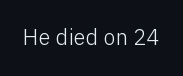
The space directly below the letters is spotless. Quick note: not italic, upright. The line texture is even and compact thanks to regular tracking. These glyphs show unthickened strokes, regular width or finer.
